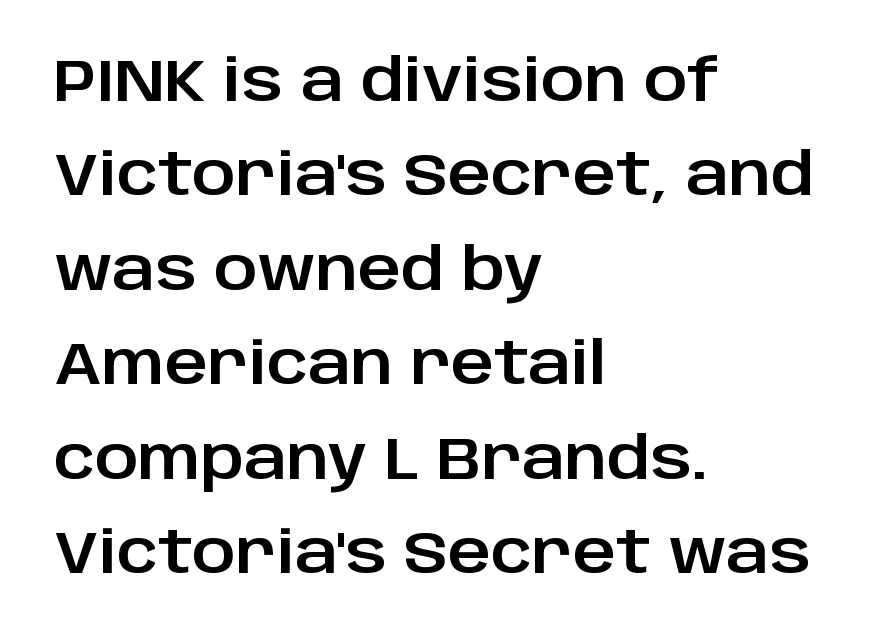
{"serif": "no", "italic": "no", "width": "normal", "stroke_contrast": "low", "x_height": "large", "monospaced": "no", "underline": "no", "align": "left", "line_spacing": "normal", "line_spacing_ratio": 1.6, "letter_spacing": "normal", "letter_spacing_em": 0.0, "glyph_px": 59}
